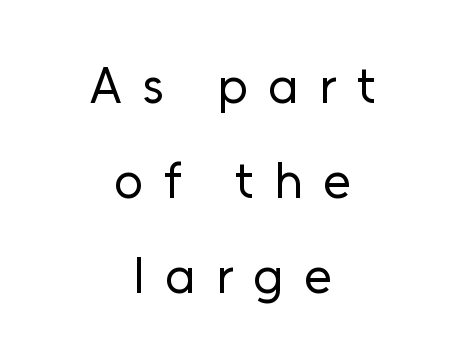
Q: Is the text bold? A: No.
Q: Is the text italic (slanted)? A: No, it is upright.
Q: Is the typeface a serif or a sans-serif typeface? A: Sans-serif.
Q: Is the text underlined? A: No.
Q: How is the paragraph aligned? A: Centered.
Q: Is the spacing between letters normal or unusually wide? A: Unusually wide.
Q: Width (condensed, normal, or wide)? A: Normal.
Q: Stroke contrast? A: Low.
Q: x-height? A: Medium.
Q: Monospaced? A: No.
